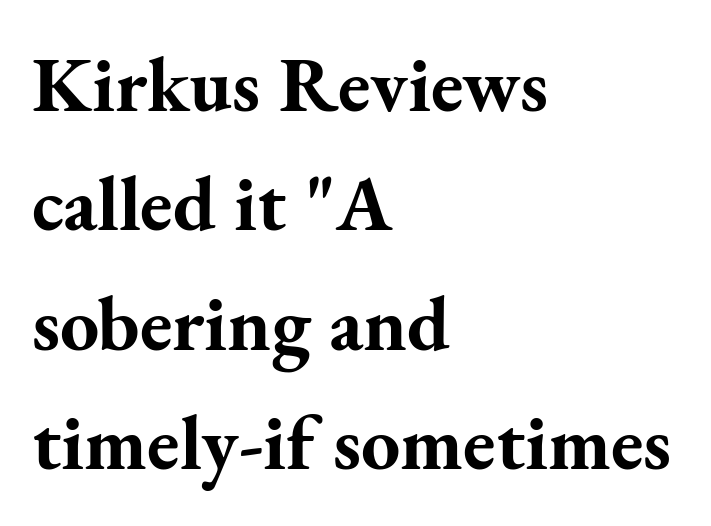
The image shows 78 px bold serif type, upright; set left-aligned, normal line spacing (1.53x), normal letter spacing, not underlined; medium stroke contrast and a small x-height.
